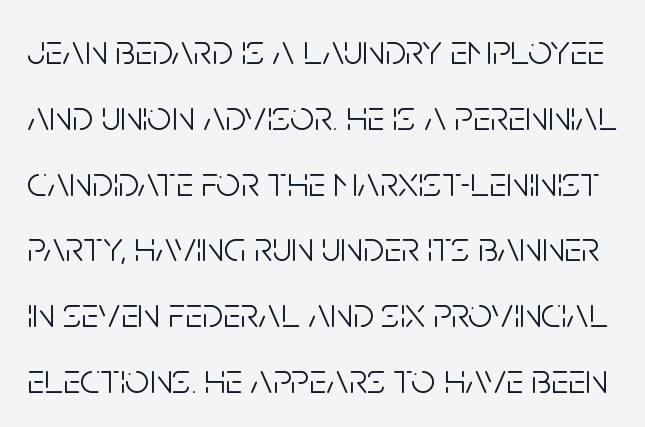
The horizontal fit of the characters is conventional and even. Lines of text with bare space underneath. The font family rendered here belongs to the sans-serif group. A typesetter would call this proportional, since set widths differ per character.
